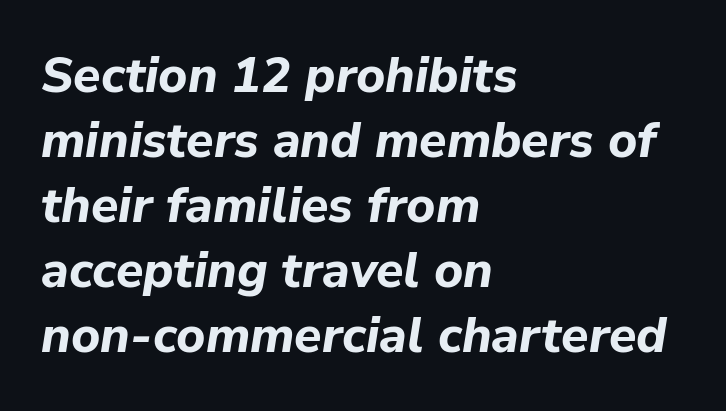
The image shows 50 px bold type, italic (leaning right); set left-aligned, normal line spacing (1.3x), normal letter spacing, not underlined; low stroke contrast and a medium x-height.
